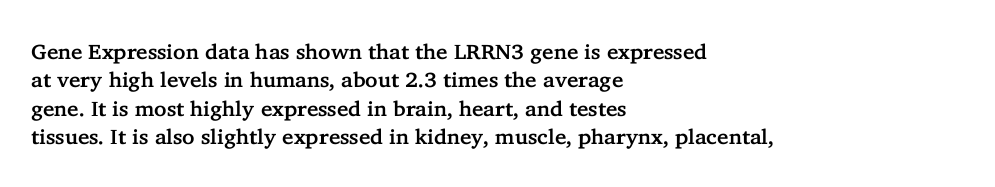
Posture: upright roman. The foot of each line stays bare and open. The passage shown stacks its lines at a standard gap. Alignment: flush left. The horizontal fit of the characters is conventional and even.
